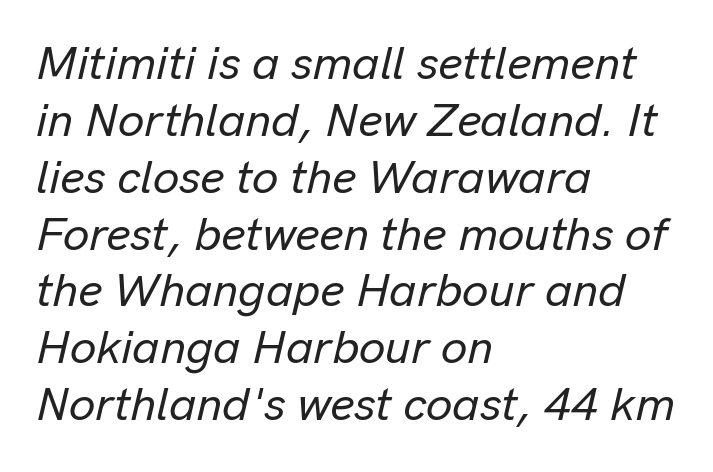
Glance below the letters and you will spot only blank space. Spacing verdict: proportional, widths tailored to each character. The axis of the letterforms is tilted away from vertical. All the whitespace from short lines collects on the right.
